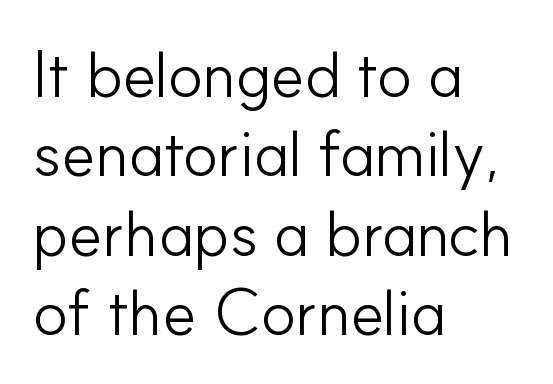
The image shows 65 px light sans-serif type, upright; set left-aligned, line spacing 1.22x, normal letter spacing, not underlined; low stroke contrast and a small x-height.
